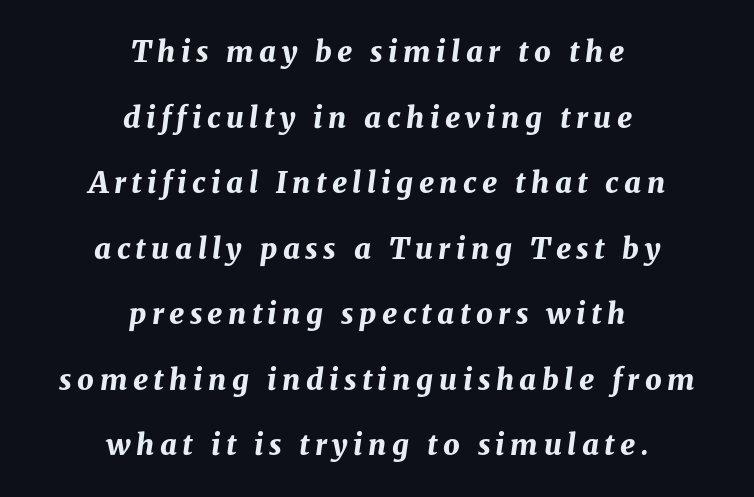
These lines are rendered in a variable-pitch font. When letters slant like this, we call the style italic. Honestly, the rows look like they've been pulled way apart. Typographic density is high because the face is bold. Each row of text sits above clean, open space. Caption: multi-line text, centered on the measure.
